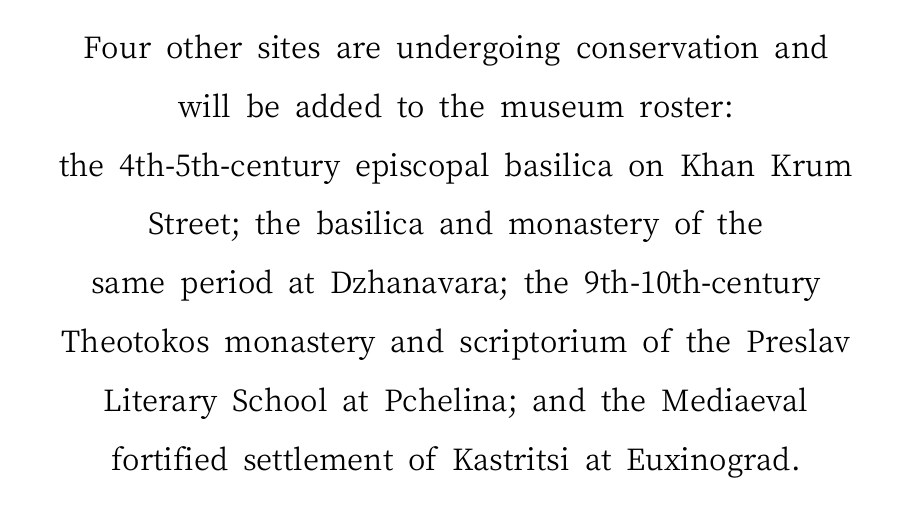
Q: Is the text bold? A: No.
Q: Is the text italic (slanted)? A: No, it is upright.
Q: Is the typeface a serif or a sans-serif typeface? A: Serif.
Q: Is the text underlined? A: No.
Q: How is the paragraph aligned? A: Centered.
Q: Is the spacing between letters normal or unusually wide? A: Normal.
Q: Is the spacing between lines tight, normal or loose? A: Loose.
Q: Width (condensed, normal, or wide)? A: Normal.
Q: Stroke contrast? A: Medium.
Q: x-height? A: Medium.
Q: Monospaced? A: No.
